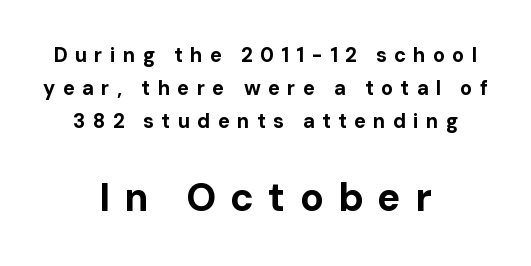
The image shows 39 px bold sans-serif type, upright; set centered, normal line spacing (1.64x), unusually wide letter spacing (+0.36 em), not underlined; the second (bottom) block is 1.95x larger; low stroke contrast and a medium x-height.
